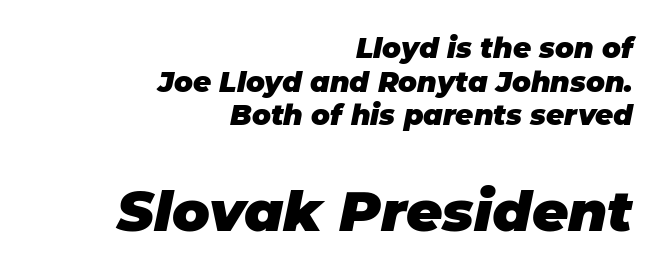
{"italic": "yes", "lean": "right", "slant_degrees": 11, "bold": "yes", "weight": "heavy", "width": "normal", "stroke_contrast": "low", "x_height": "large", "monospaced": "no", "underline": "no", "align": "right", "line_spacing_ratio": 1.2, "letter_spacing": "normal", "letter_spacing_em": 0.0, "larger_block": "second", "size_ratio": 2.0, "glyph_px": 56}
